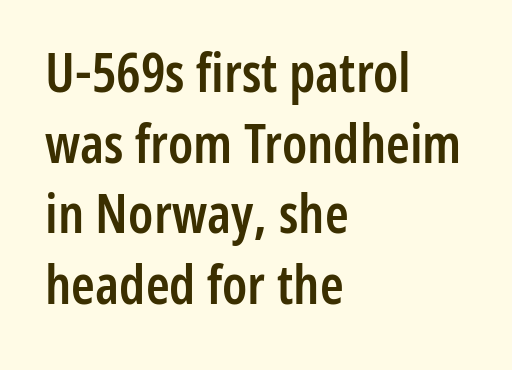
The image shows 54 px semibold, condensed sans-serif type, upright; set left-aligned, normal line spacing (1.31x), normal letter spacing, not underlined; low stroke contrast and a medium x-height.
